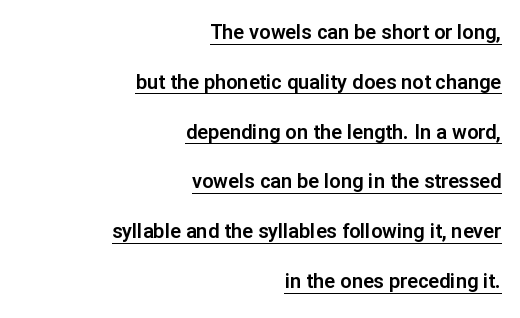
{"italic": "no", "underline": "yes", "align": "right", "line_spacing": "loose", "line_spacing_ratio": 2.49, "letter_spacing": "normal", "letter_spacing_em": 0.0, "glyph_px": 20}
